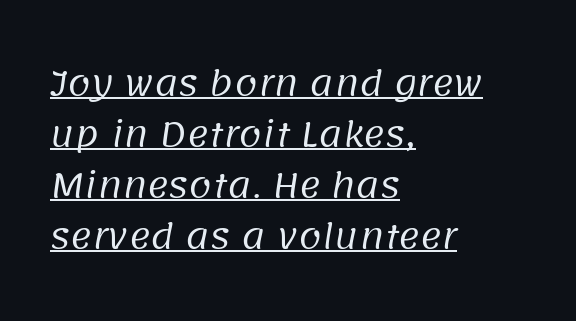
What stands out about the letter spacing? Nothing — it is the standard amount. Spacing verdict: proportional, widths tailored to each character. The line-height multiplier appears to be the usual default. The lettering is marked with a stroke running underneath it. The characters are drawn with everyday or finer stroke widths.
